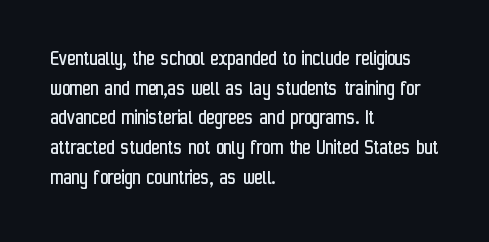
Unmarked baselines from the first word to the last. The designer left line spacing at the default. The rendering anchors every line to the left-hand side. The gaps between neighbouring characters are ordinary and unremarkable. The type sits square on the baseline with zero lean.
